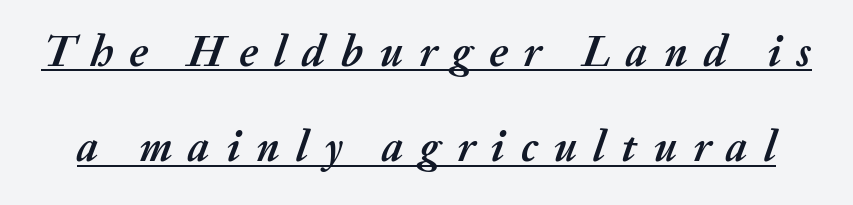
Q: Is the text bold? A: Yes.
Q: Is the text italic (slanted)? A: Yes, it leans right by about 20 degrees.
Q: Is the text underlined? A: Yes.
Q: Is the spacing between letters normal or unusually wide? A: Unusually wide.
Q: Is the spacing between lines tight, normal or loose? A: Loose.
Q: Width (condensed, normal, or wide)? A: Normal.
Q: Stroke contrast? A: Medium.
Q: x-height? A: Medium.
Q: Monospaced? A: No.
